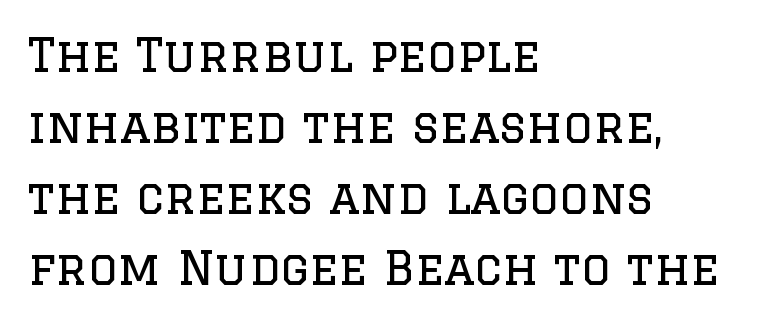
Has an underline been added? It has not. Between one letter and the next there's only the usual sliver of space. Each letter keeps its own natural width here, so spacing adapts to shape. A student would call this left alignment; a typographer would say flush left, rag right. In terms of letterform style, serifs are clearly present. Heaviness? Minimal to ordinary, like unemphasized prose.
